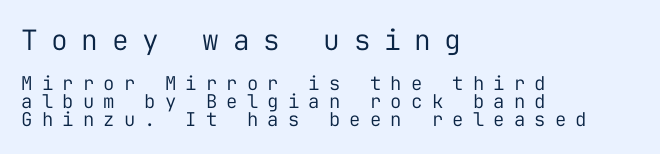
Classification — sans serif. Two sizes are in play, and the larger belongs to the first block. Look at the tracking — it's clearly loosened, letters drifting apart. On a weight scale, this lands at 450 or below.
